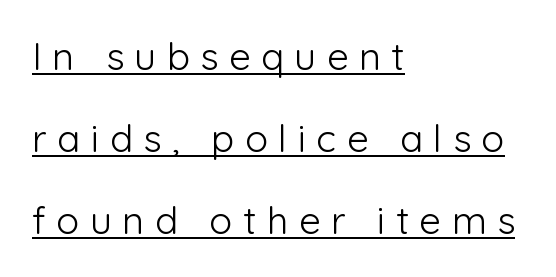
The image shows 38 px light sans-serif type, upright; set left-aligned, loose line spacing (2.16x), unusually wide letter spacing (+0.28 em), underlined; low stroke contrast and a medium x-height.
